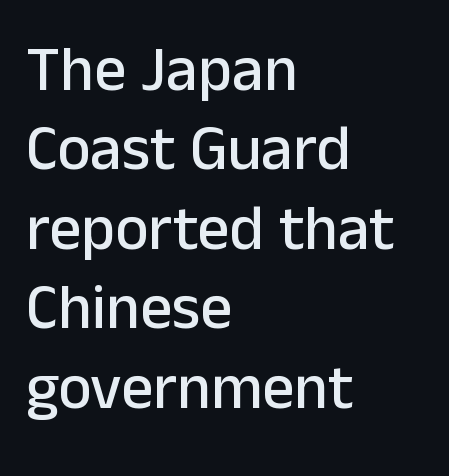
Q: Is the text italic (slanted)? A: No, it is upright.
Q: Is the typeface a serif or a sans-serif typeface? A: Sans-serif.
Q: Is the text underlined? A: No.
Q: How is the paragraph aligned? A: Left-aligned.
Q: Is the spacing between letters normal or unusually wide? A: Normal.
Q: Is the spacing between lines tight, normal or loose? A: Normal.
Q: Width (condensed, normal, or wide)? A: Normal.
Q: Stroke contrast? A: Low.
Q: x-height? A: Medium.
Q: Monospaced? A: No.
